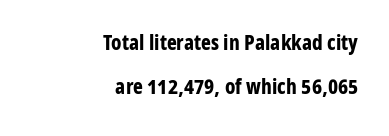
The image shows 21 px bold type, upright; set right-aligned, loose line spacing (2.09x), normal letter spacing, not underlined.
